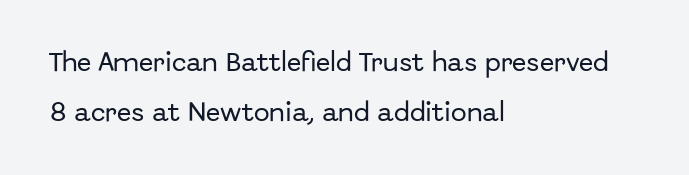
The image shows 21 px text type, upright; set left-aligned, loose line spacing (2.38x), normal letter spacing, not underlined.
